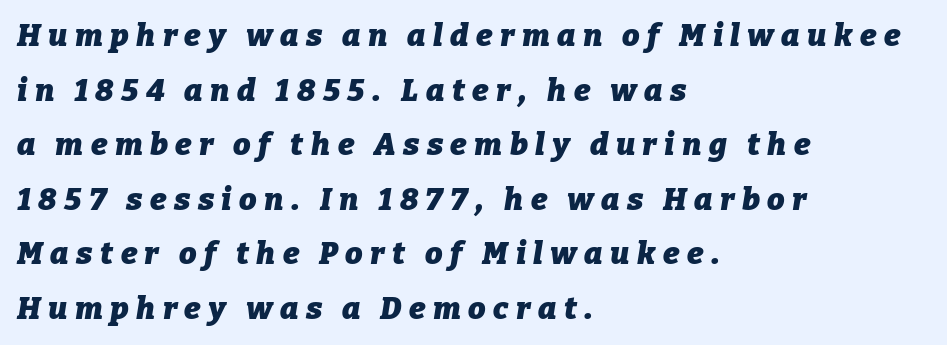
The face used here is rendered with a markedly widened letterfit. Proportional: the letters do not fall into vertical columns. Set as a true bold cut, around the 700 mark. Lines of text with bare space underneath. Observe the lean: these are italic letterforms.
